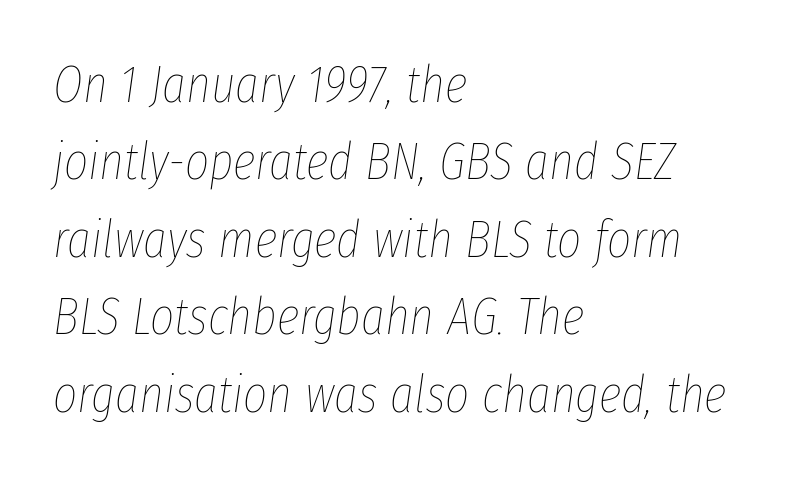
Q: Is the text bold? A: No.
Q: Is the text italic (slanted)? A: Yes, it leans right by about 8 degrees.
Q: Is the text underlined? A: No.
Q: How is the paragraph aligned? A: Left-aligned.
Q: Is the spacing between letters normal or unusually wide? A: Normal.
Q: Is the spacing between lines tight, normal or loose? A: Normal.
Q: Width (condensed, normal, or wide)? A: Condensed.
Q: Stroke contrast? A: Low.
Q: x-height? A: Medium.
Q: Monospaced? A: No.
